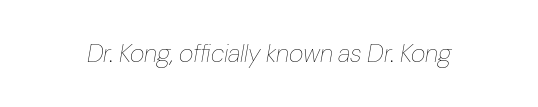
Q: Is the text bold? A: No.
Q: Is the text italic (slanted)? A: Yes, it leans right by about 10 degrees.
Q: Is the text underlined? A: No.
Q: Is the spacing between letters normal or unusually wide? A: Normal.
